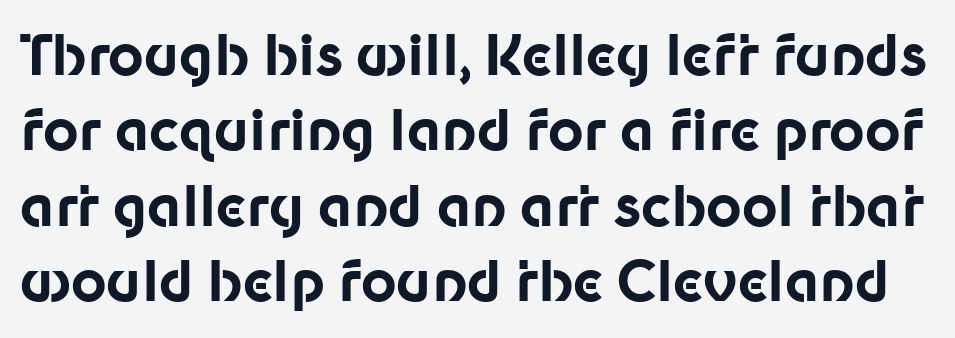
The image shows 55 px bold sans-serif type, upright; set normal line spacing (1.37x), normal letter spacing, not underlined; low stroke contrast and a medium x-height.
